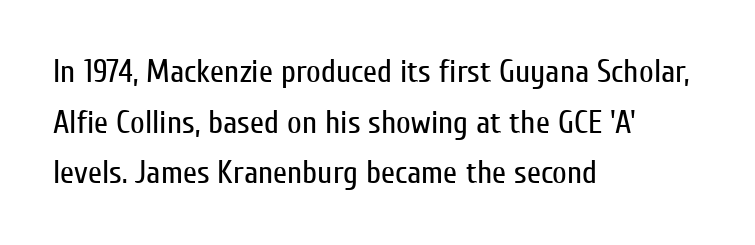
The image shows 32 px regular-weight, condensed sans-serif type, upright; set left-aligned, normal line spacing (1.58x), normal letter spacing, not underlined; low stroke contrast and a medium x-height.
